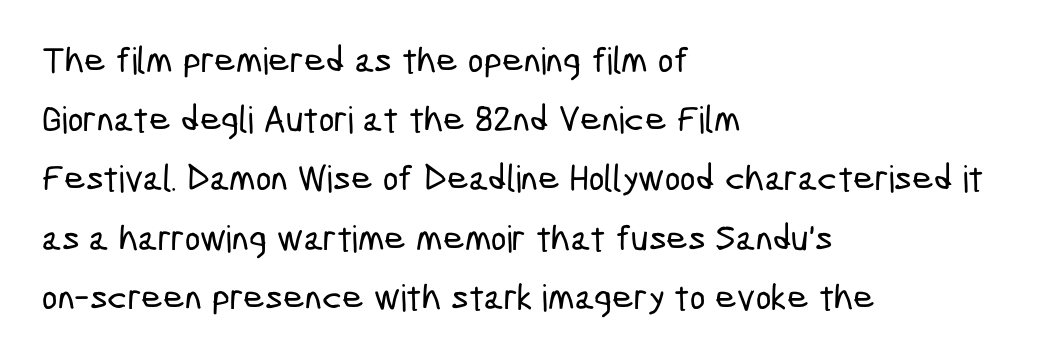
Anything drawn beneath the words? Only blank space. Character widths vary here, with narrow letters taking less room than wide ones. The passage shown is typeset with a sans-serif family. Interline gaps are of average width in this sample.
